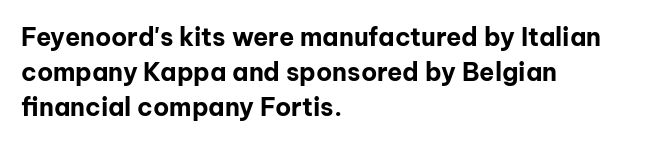
The image shows 25 px bold type, upright; set left-aligned, normal line spacing (1.41x), normal letter spacing, not underlined.
